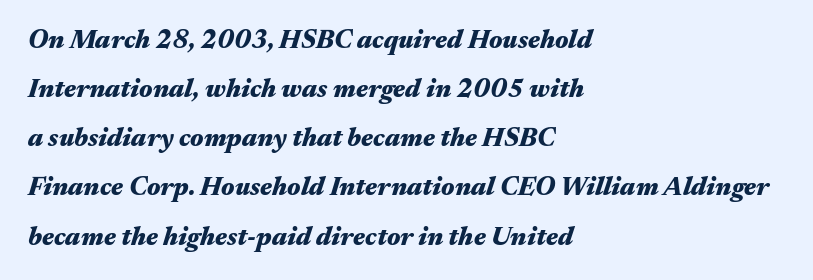
Short note: letters normally spaced. Lines of text with bare space underneath. These lines stack with their left ends in a neat column. You'd pick this weight for a headline — it's a proper bold. Observe the lean: these are italic letterforms.
